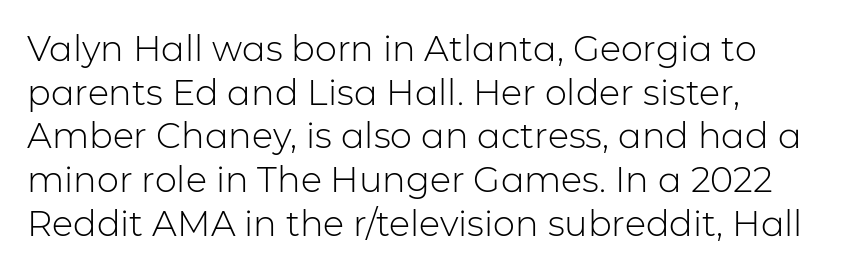
The image shows 35 px light sans-serif type, upright; set left-aligned, normal line spacing (1.25x), normal letter spacing, not underlined; low stroke contrast and a medium x-height.
